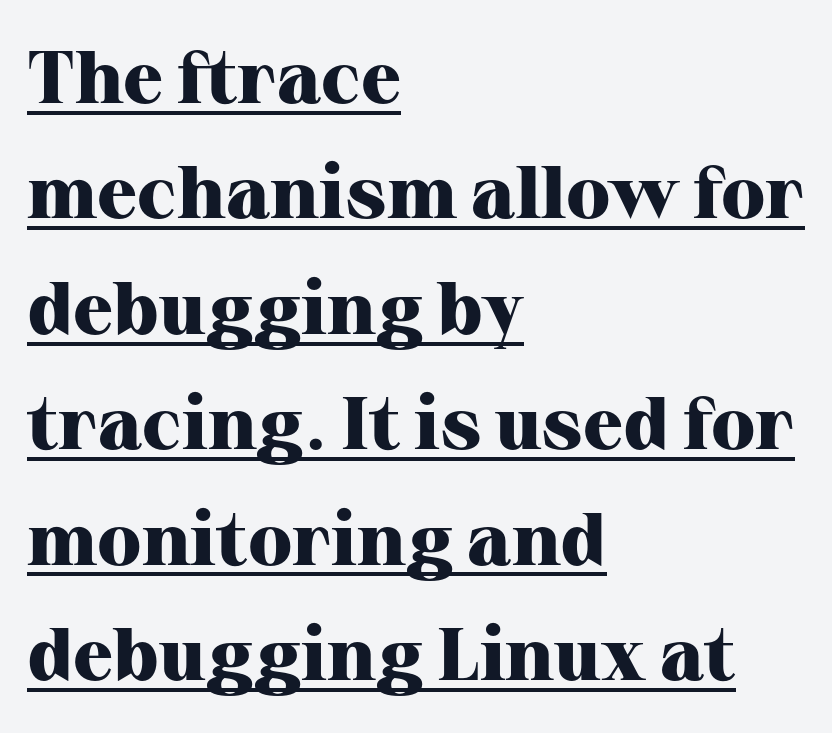
Q: Is the text bold? A: Yes.
Q: Is the text italic (slanted)? A: No, it is upright.
Q: Is the typeface a serif or a sans-serif typeface? A: Serif.
Q: Is the text underlined? A: Yes.
Q: How is the paragraph aligned? A: Left-aligned.
Q: Is the spacing between letters normal or unusually wide? A: Normal.
Q: Is the spacing between lines tight, normal or loose? A: Normal.
Q: Width (condensed, normal, or wide)? A: Normal.
Q: Stroke contrast? A: High.
Q: x-height? A: Medium.
Q: Monospaced? A: No.
